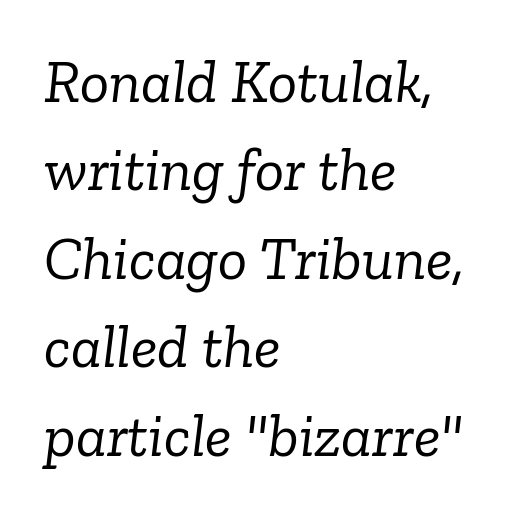
Q: Is the text bold? A: No.
Q: Is the text italic (slanted)? A: Yes, it leans right by about 6 degrees.
Q: Is the typeface a serif or a sans-serif typeface? A: Serif.
Q: Is the text underlined? A: No.
Q: How is the paragraph aligned? A: Left-aligned.
Q: Is the spacing between letters normal or unusually wide? A: Normal.
Q: Is the spacing between lines tight, normal or loose? A: Normal.
Q: Width (condensed, normal, or wide)? A: Normal.
Q: Stroke contrast? A: Low.
Q: x-height? A: Medium.
Q: Monospaced? A: No.
